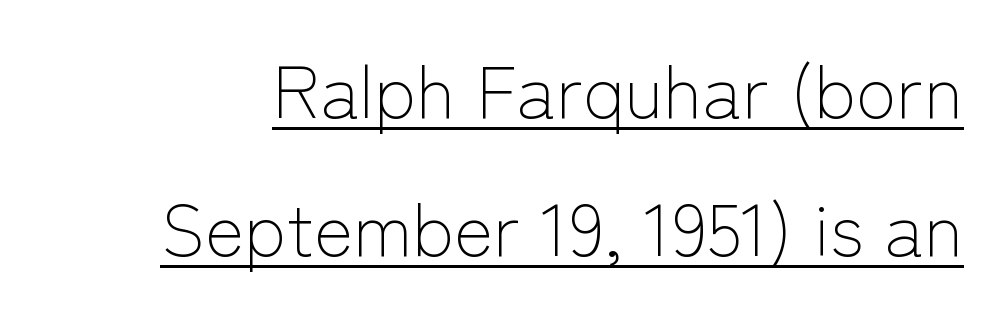
Q: Is the text bold? A: No.
Q: Is the text italic (slanted)? A: No, it is upright.
Q: Is the typeface a serif or a sans-serif typeface? A: Sans-serif.
Q: Is the text underlined? A: Yes.
Q: Is the spacing between letters normal or unusually wide? A: Normal.
Q: Width (condensed, normal, or wide)? A: Normal.
Q: Stroke contrast? A: Low.
Q: x-height? A: Medium.
Q: Monospaced? A: No.
